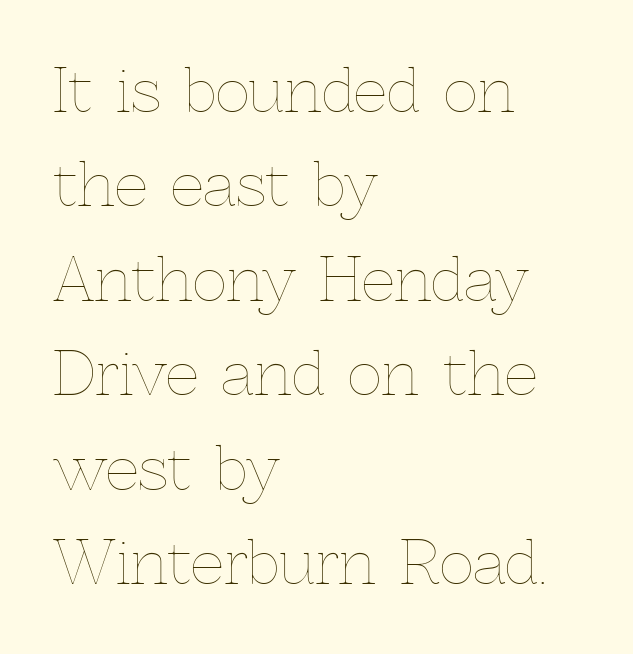
{"italic": "no", "bold": "no", "weight": "thin", "width": "normal", "x_height": "medium", "monospaced": "no", "underline": "no", "align": "left", "line_spacing": "normal", "line_spacing_ratio": 1.6, "letter_spacing": "normal", "letter_spacing_em": 0.0, "glyph_px": 59}
